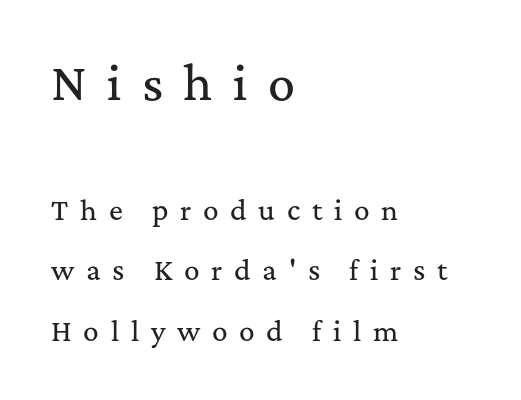
{"serif": "yes", "italic": "no", "width": "normal", "stroke_contrast": "medium", "x_height": "medium", "monospaced": "no", "underline": "no", "align": "left", "line_spacing": "loose", "line_spacing_ratio": 2.33, "letter_spacing": "wide", "letter_spacing_em": 0.45, "larger_block": "first", "size_ratio": 1.73, "glyph_px": 45}
